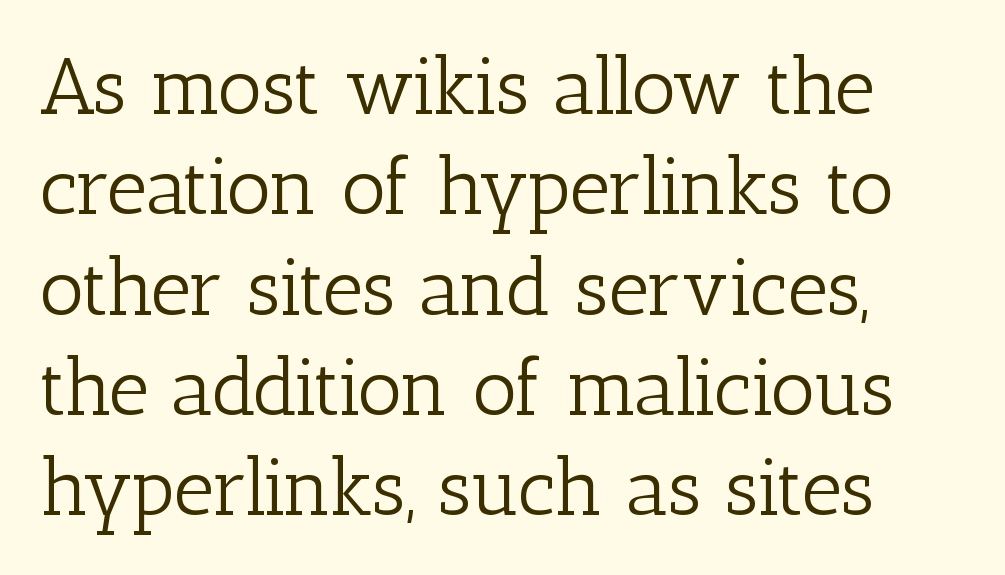
Does the lettering tilt? It doesn't — this is upright. No extra ink here — the face is not bold. The gaps between neighbouring characters are ordinary and unremarkable. Compared with a centered layout, this one pins lines to the left instead. The space directly below the letters is spotless. Do the characters align in a grid? No, the font is proportional.
